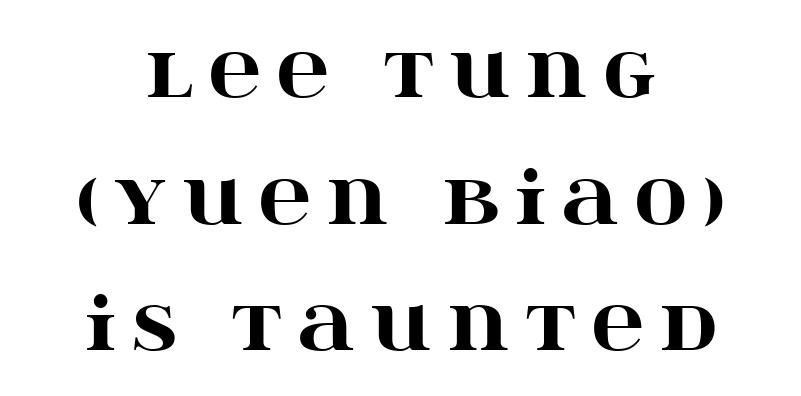
Posture: upright roman. The letters are bold, with thick, heavy strokes. Do the characters align in a grid? No, the font is proportional. If you folded the block vertically in half, each line would mirror itself in length. Unmarked baselines from the first word to the last.
